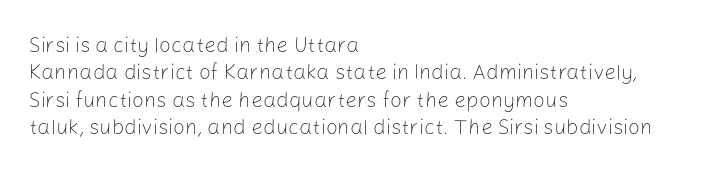
The image shows 21 px text type, upright; set left-aligned, normal line spacing (1.3x), normal letter spacing, not underlined.
